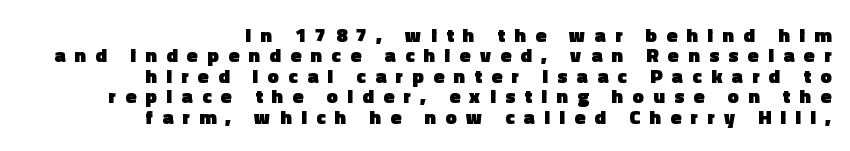
The image shows 20 px bold type, upright; set right-aligned, tight line spacing (1.02x), unusually wide letter spacing (+0.47 em), not underlined.
